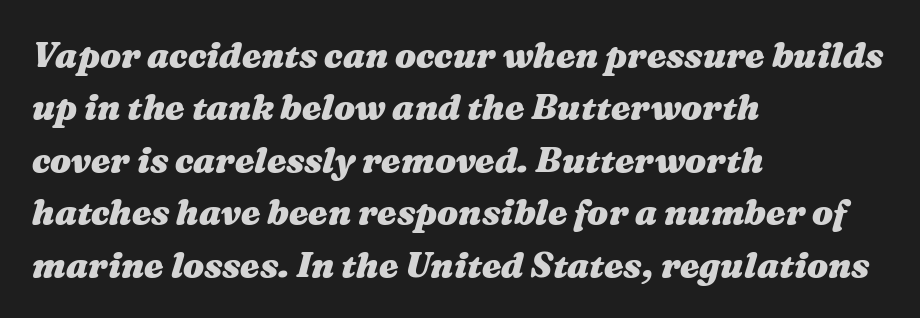
Q: Is the text bold? A: Yes.
Q: Is the text italic (slanted)? A: Yes, it leans right by about 16 degrees.
Q: Is the text underlined? A: No.
Q: How is the paragraph aligned? A: Left-aligned.
Q: Is the spacing between letters normal or unusually wide? A: Normal.
Q: Is the spacing between lines tight, normal or loose? A: Normal.
Q: Width (condensed, normal, or wide)? A: Wide.
Q: Stroke contrast? A: Medium.
Q: x-height? A: Medium.
Q: Monospaced? A: No.
